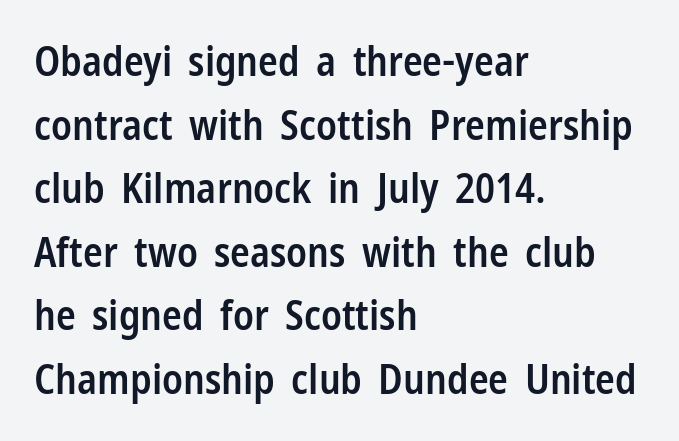
Q: Is the text bold? A: Semi-bold.
Q: Is the text italic (slanted)? A: No, it is upright.
Q: Is the typeface a serif or a sans-serif typeface? A: Sans-serif.
Q: Is the text underlined? A: No.
Q: How is the paragraph aligned? A: Left-aligned.
Q: Is the spacing between letters normal or unusually wide? A: Normal.
Q: Is the spacing between lines tight, normal or loose? A: Normal.
Q: Width (condensed, normal, or wide)? A: Condensed.
Q: Stroke contrast? A: Low.
Q: x-height? A: Medium.
Q: Monospaced? A: No.
